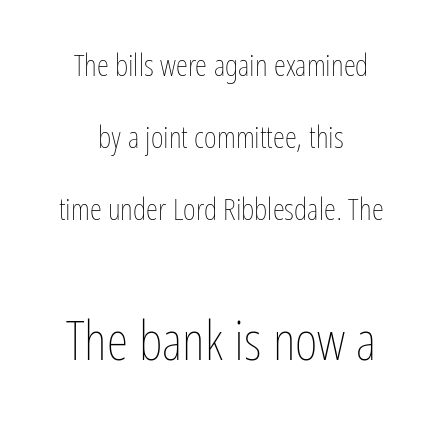
The image shows 55 px thin, condensed type, upright; set centered, loose line spacing (2.32x), normal letter spacing, not underlined; the second (bottom) block is 1.77x larger; low stroke contrast and a medium x-height.
